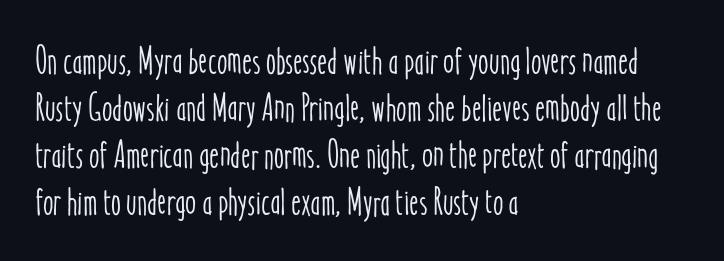
A typesetter would call this proportional, since set widths differ per character. These lines keep a tight, regular rhythm from letter to letter. The compositor pushed each line to the left boundary. Does the lettering tilt? It doesn't — this is upright. Words float on clear page, feet unadorned.
